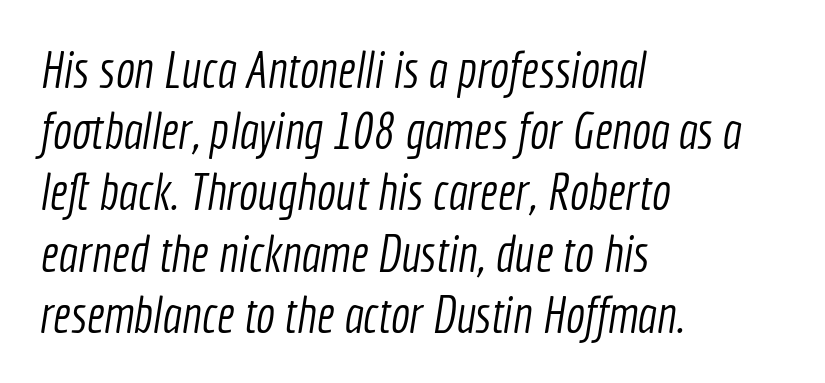
{"serif": "no", "bold": "no", "weight": "light", "width": "condensed", "x_height": "medium", "monospaced": "no", "underline": "no", "align": "left", "line_spacing_ratio": 1.2, "letter_spacing": "normal", "letter_spacing_em": 0.0, "glyph_px": 51}
